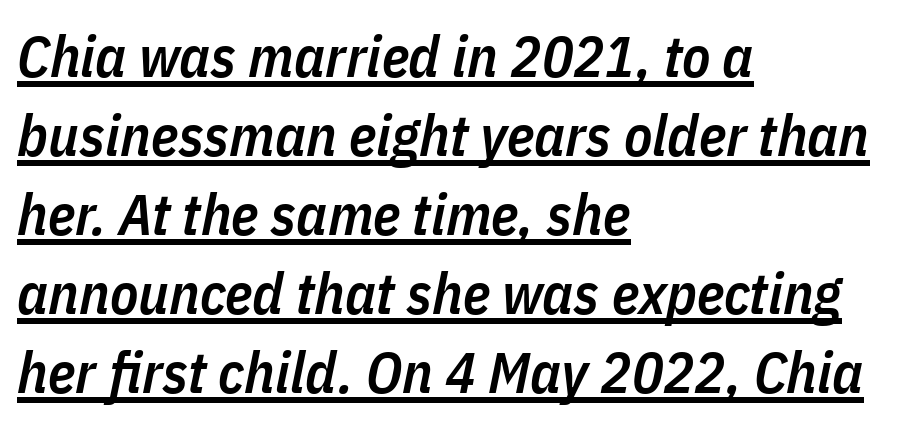
{"italic": "yes", "lean": "right", "slant_degrees": 11, "bold": "semi", "weight": "semibold", "width": "condensed", "stroke_contrast": "low", "x_height": "medium", "monospaced": "no", "underline": "yes", "align": "left", "line_spacing": "normal", "line_spacing_ratio": 1.36, "letter_spacing": "normal", "letter_spacing_em": 0.0, "glyph_px": 58}
